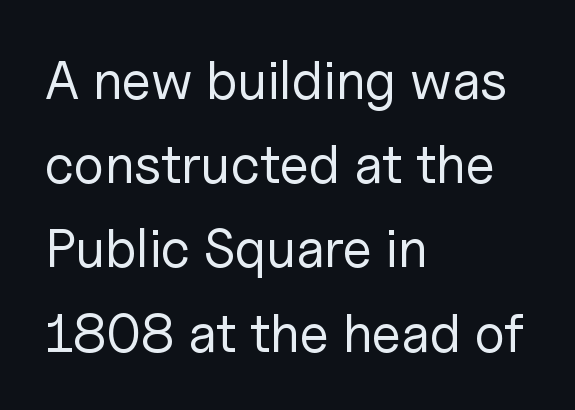
Where is the straight margin? On the left. The strip under each line holds only bare page. Each letter keeps its own natural width here, so spacing adapts to shape. Normally led — the rows are evenly, conventionally spaced.
